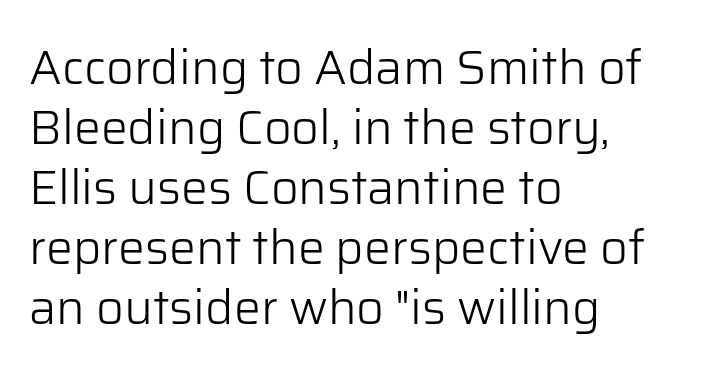
{"serif": "no", "italic": "no", "bold": "no", "weight": "light", "width": "normal", "stroke_contrast": "low", "x_height": "medium", "monospaced": "no", "underline": "no", "align": "left", "line_spacing": "normal", "line_spacing_ratio": 1.25, "letter_spacing": "normal", "letter_spacing_em": 0.0, "glyph_px": 48}
